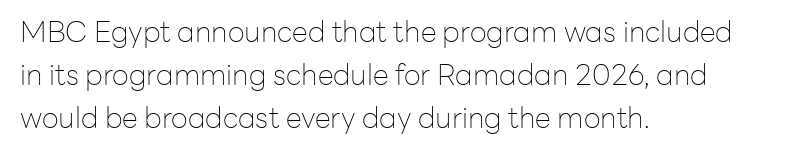
The designer went with a sans here, leaving each stem footless. The zone under the glyphs is completely vacant. You could not count columns in this text — the font is proportionally spaced. Typeset ragged right — the left edge is the straight one. Counters stay open thanks to moderate or lighter strokes. Regarding leading, the lines here are spaced in the standard way.
